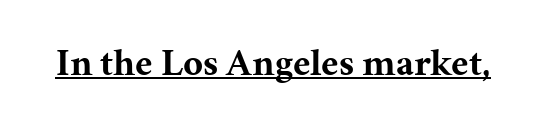
{"serif": "yes", "italic": "no", "bold": "yes", "weight": "bold", "width": "normal", "stroke_contrast": "medium", "x_height": "medium", "monospaced": "no", "underline": "yes", "letter_spacing": "normal", "letter_spacing_em": 0.0, "glyph_px": 38}
